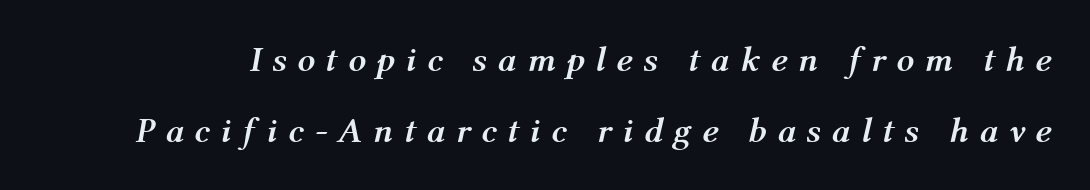
The baseline area is clear. In terms of weight, the rendering is a true, heavy bold. Each letter keeps its own natural width here, so spacing adapts to shape. An italicized treatment has been applied to the whole sample.
